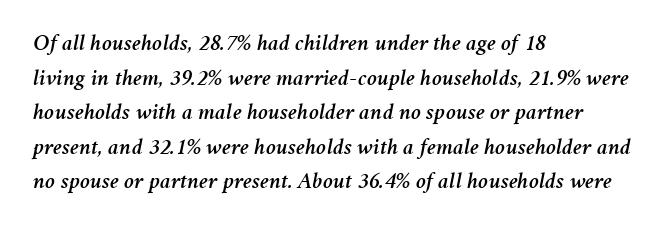
{"italic": "yes", "lean": "right", "slant_degrees": 11, "underline": "no", "align": "left", "line_spacing": "normal", "line_spacing_ratio": 1.44, "letter_spacing": "normal", "letter_spacing_em": 0.0, "glyph_px": 24}
